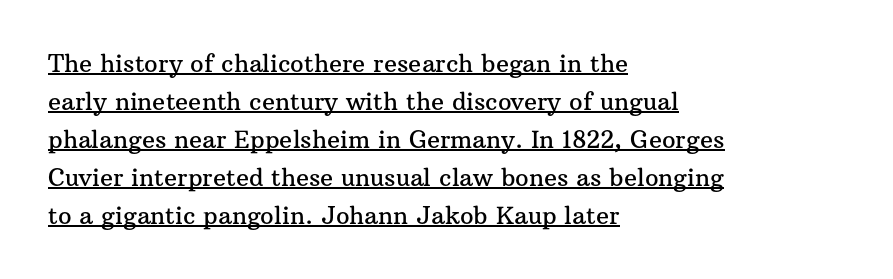
{"italic": "no", "underline": "yes", "align": "left", "line_spacing": "normal", "line_spacing_ratio": 1.58, "letter_spacing": "normal", "letter_spacing_em": 0.0, "glyph_px": 24}
